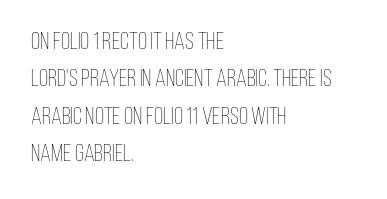
{"italic": "no", "bold": "no", "underline": "no", "align": "left", "line_spacing": "normal", "line_spacing_ratio": 1.56, "letter_spacing": "normal", "letter_spacing_em": 0.0, "glyph_px": 24}
